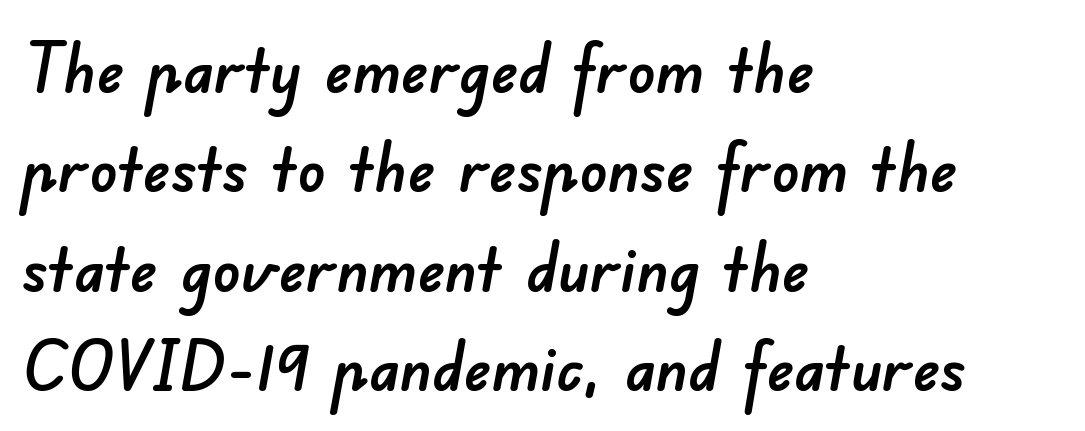
The image shows 69 px sans-serif type; set left-aligned, normal line spacing (1.44x), normal letter spacing, not underlined; low stroke contrast and a small x-height.
